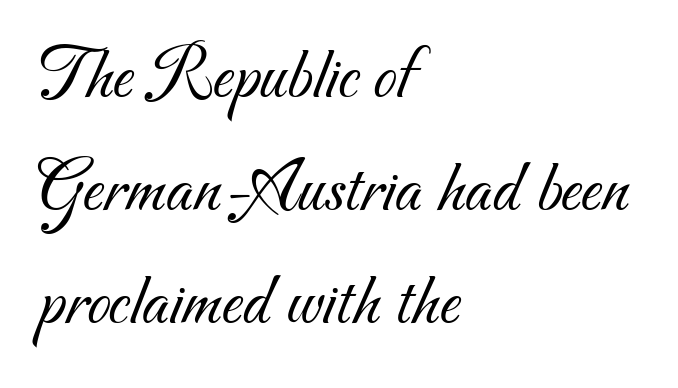
{"serif": "no", "bold": "no", "weight": "light", "width": "normal", "stroke_contrast": "medium", "x_height": "small", "monospaced": "no", "underline": "no", "align": "left", "line_spacing": "normal", "line_spacing_ratio": 1.51, "letter_spacing": "normal", "letter_spacing_em": 0.0, "glyph_px": 75}
